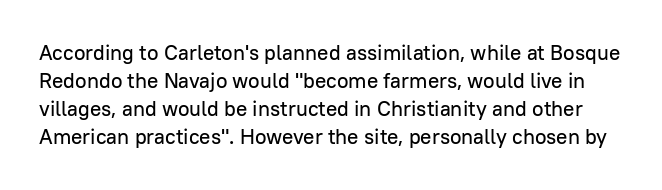
The image shows 21 px text type, upright; set normal line spacing (1.34x), normal letter spacing, not underlined.
